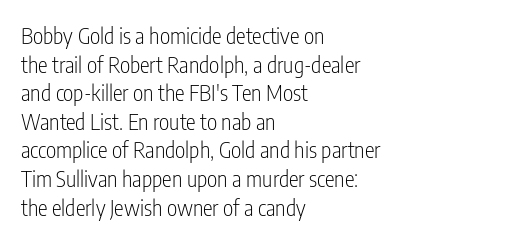
The image shows 22 px text type, upright; set left-aligned, normal line spacing (1.3x), normal letter spacing, not underlined.
